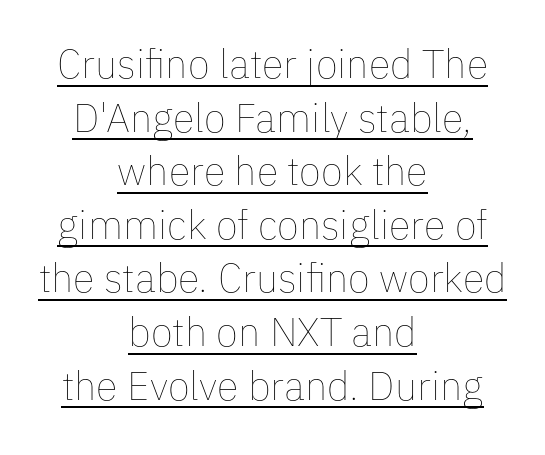
The image shows 40 px thin type, upright; set centered, normal line spacing (1.34x), normal letter spacing, underlined; low stroke contrast and a medium x-height.
